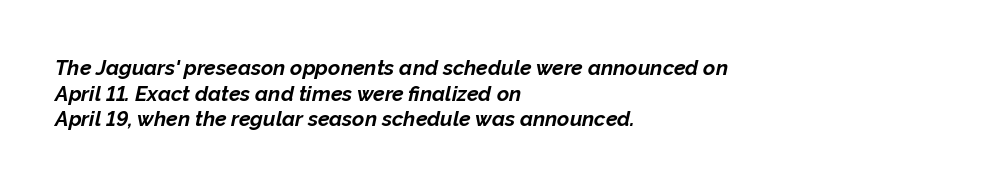
The image shows 21 px bold type, italic (leaning right); set left-aligned, line spacing 1.22x, normal letter spacing, not underlined.
